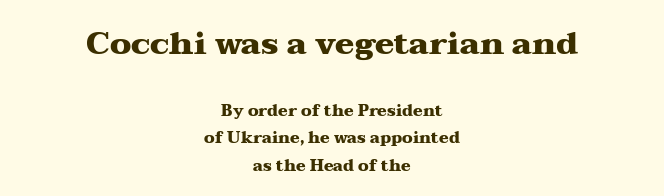
Q: Is the text bold? A: Yes.
Q: Is the text italic (slanted)? A: No, it is upright.
Q: Is the typeface a serif or a sans-serif typeface? A: Serif.
Q: Is the text underlined? A: No.
Q: How is the paragraph aligned? A: Centered.
Q: Is the spacing between letters normal or unusually wide? A: Normal.
Q: Which block of text is set in a larger size, the first (top) or the second (bottom)? A: The first (top) one.
Q: Width (condensed, normal, or wide)? A: Wide.
Q: Stroke contrast? A: Medium.
Q: x-height? A: Medium.
Q: Monospaced? A: No.
